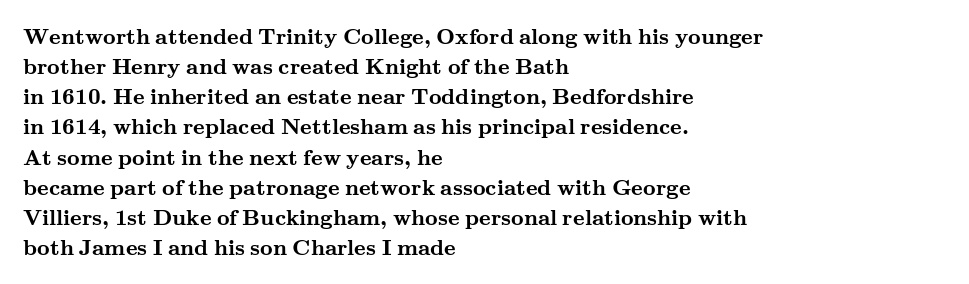
The paragraph shown leans on its left margin. This block has exactly the height ordinary leading produces. Italic: no, the glyphs are upright roman. The baseline area is clear.
